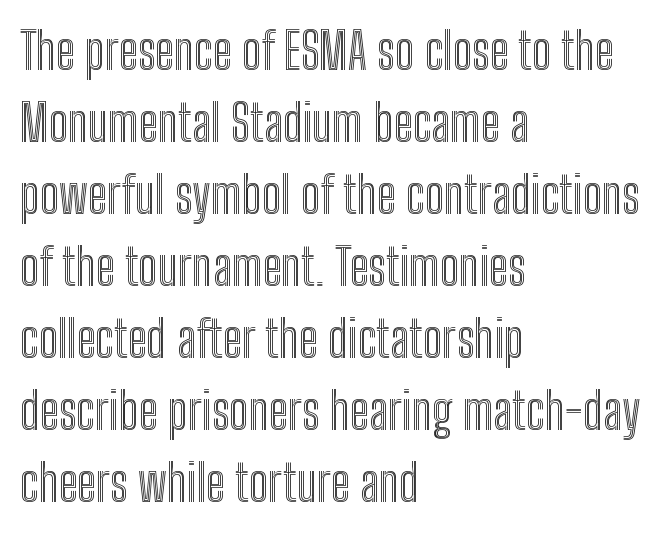
{"italic": "no", "width": "condensed", "x_height": "medium", "monospaced": "no", "underline": "no", "align": "left", "line_spacing": "normal", "line_spacing_ratio": 1.44, "letter_spacing": "normal", "letter_spacing_em": 0.0, "glyph_px": 50}
